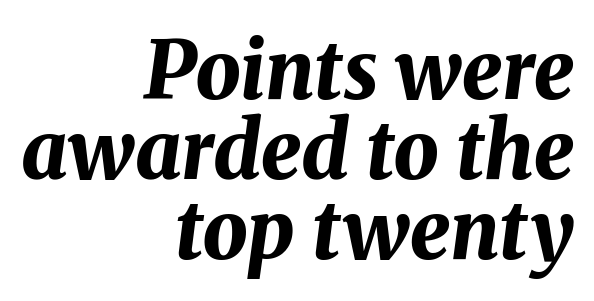
The image shows 80 px bold type, italic (leaning right); set right-aligned, tight line spacing (1.0x), normal letter spacing, not underlined; medium stroke contrast and a medium x-height.
